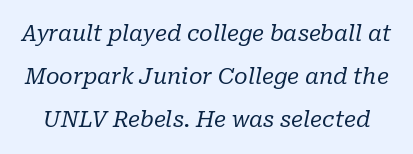
Descenders hang freely into open space. Characters are canted at an angle relative to the baseline's perpendicular. No chunkiness to these letters — they're not bold. The line-height multiplier appears high, well above default. No extra tracking has been applied to these lines.
